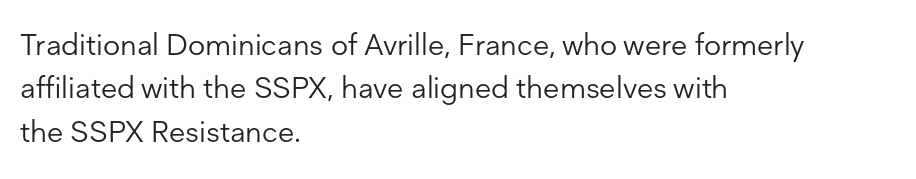
Q: Is the text bold? A: No.
Q: Is the text italic (slanted)? A: No, it is upright.
Q: Is the typeface a serif or a sans-serif typeface? A: Sans-serif.
Q: Is the text underlined? A: No.
Q: How is the paragraph aligned? A: Left-aligned.
Q: Is the spacing between letters normal or unusually wide? A: Normal.
Q: Is the spacing between lines tight, normal or loose? A: Normal.
Q: Width (condensed, normal, or wide)? A: Normal.
Q: Stroke contrast? A: Low.
Q: x-height? A: Medium.
Q: Monospaced? A: No.
